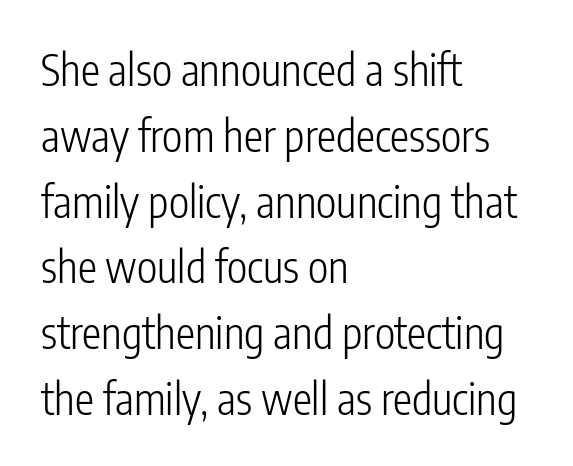
The image shows 43 px light, condensed sans-serif type, upright; set left-aligned, normal line spacing (1.53x), normal letter spacing, not underlined; low stroke contrast and a medium x-height.
